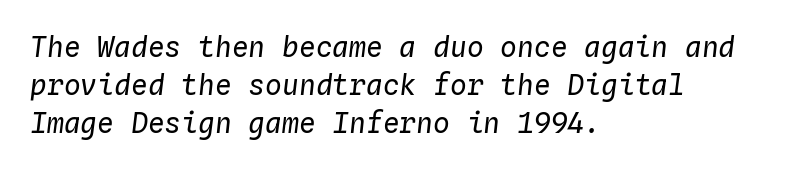
The image shows 28 px regular-weight type, italic (leaning right), monospaced; set left-aligned, normal line spacing (1.35x), normal letter spacing, not underlined; low stroke contrast and a medium x-height.
